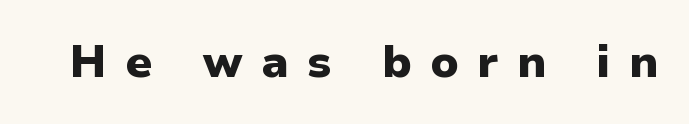
The image shows 45 px heavy sans-serif type, upright; set unusually wide letter spacing (+0.41 em), not underlined; low stroke contrast and a medium x-height.
